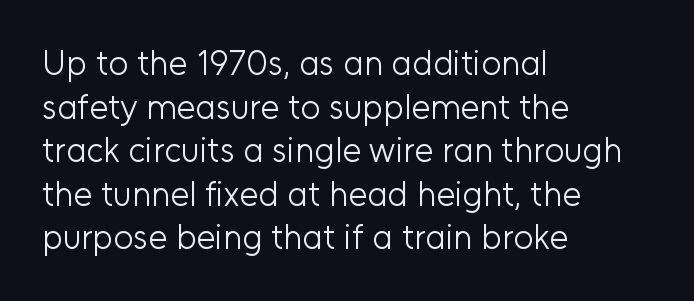
Check under the words: just untouched page. Caption: standard tracking, unaltered. Summary of vertical rhythm: regular, with standard interline spacing. This sample has the flowing, uneven cadence of proportional lettering. Typographically, this falls in the sans-serif category.
